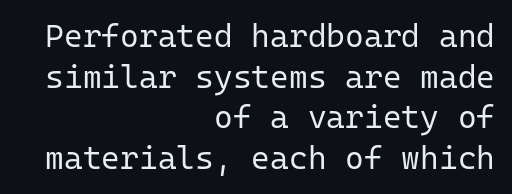
Q: Is the text bold? A: No.
Q: Is the text italic (slanted)? A: No, it is upright.
Q: Is the typeface a serif or a sans-serif typeface? A: Sans-serif.
Q: Is the text underlined? A: No.
Q: How is the paragraph aligned? A: Right-aligned.
Q: Is the spacing between letters normal or unusually wide? A: Normal.
Q: Is the spacing between lines tight, normal or loose? A: Normal.
Q: Width (condensed, normal, or wide)? A: Normal.
Q: Stroke contrast? A: Low.
Q: x-height? A: Medium.
Q: Monospaced? A: Yes.
